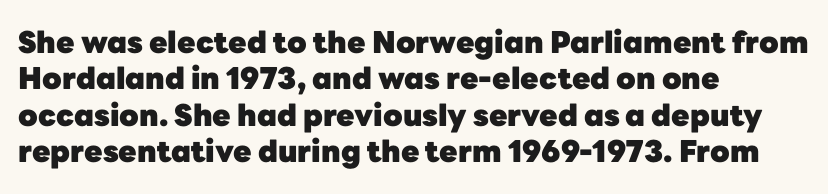
Strokes here are thick enough to call this a true bold. Nothing unusual about the tracking: characters are spaced as the font intends. Character widths vary here, with narrow letters taking less room than wide ones. The string is rendered with underlining switched off. Alignment: flush left.
